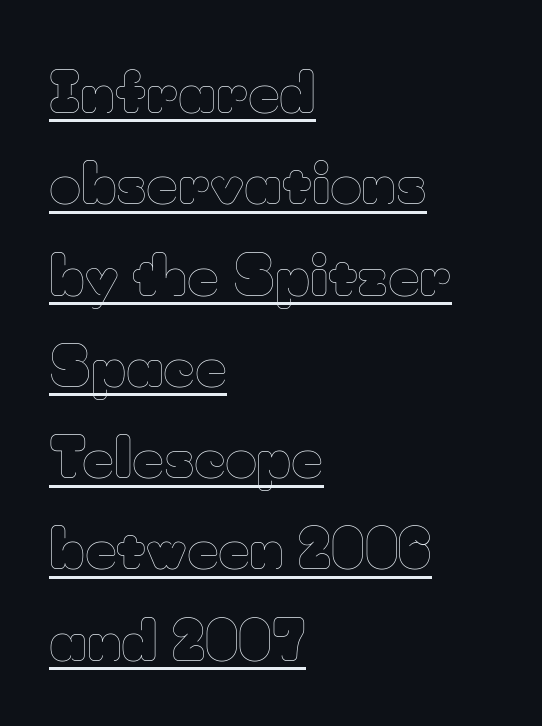
The image shows 55 px thin type, upright; set left-aligned, normal line spacing (1.66x), normal letter spacing, underlined; low stroke contrast and a small x-height.
